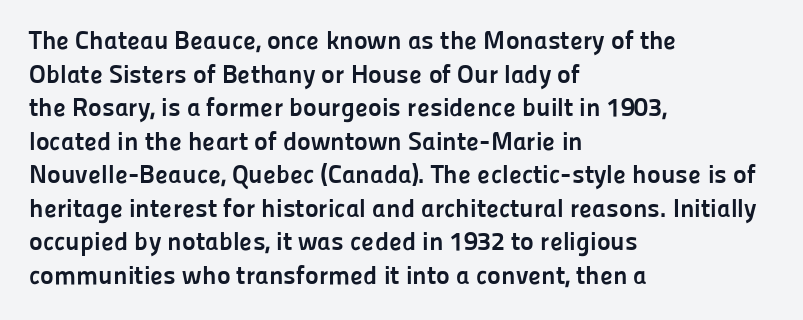
Q: Is the text bold? A: Yes.
Q: Is the text italic (slanted)? A: No, it is upright.
Q: Is the text underlined? A: No.
Q: How is the paragraph aligned? A: Left-aligned.
Q: Is the spacing between letters normal or unusually wide? A: Normal.
Q: Is the spacing between lines tight, normal or loose? A: Normal.
